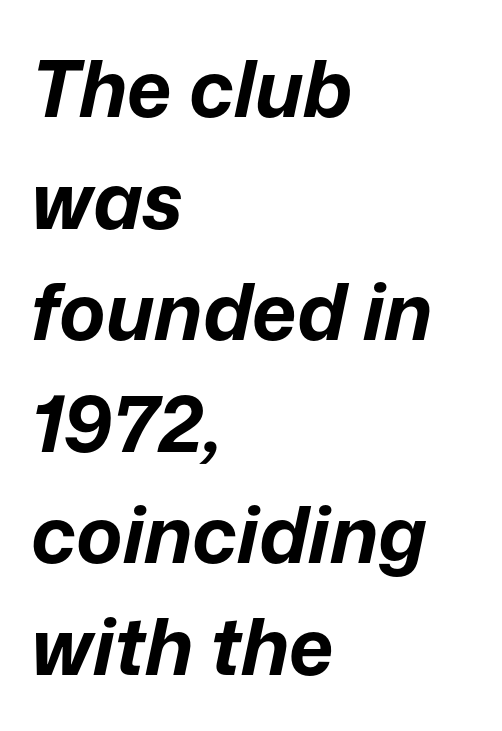
The font is running at its bold setting. Varying glyph widths throughout — classic text-font behaviour. Nothing unusual about the tracking: characters are spaced as the font intends. Leading matches the norm, producing a regular column. Line beginnings align vertically; line endings do not.
